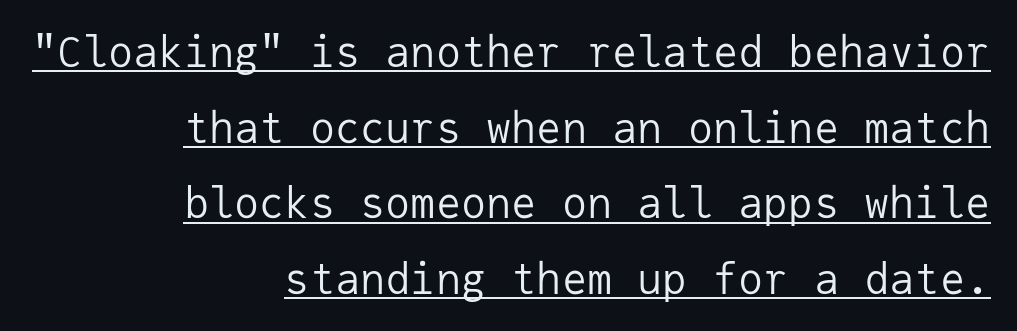
The image shows 42 px regular-weight sans-serif type, upright, monospaced; set right-aligned, line spacing 1.8x, normal letter spacing, underlined; low stroke contrast and a medium x-height.
